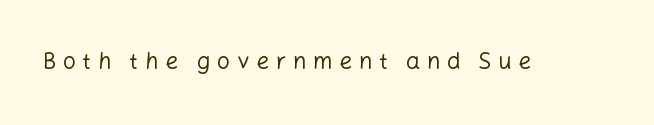
{"italic": "no", "bold": "no", "underline": "no", "letter_spacing": "wide", "letter_spacing_em": 0.28, "glyph_px": 23}
